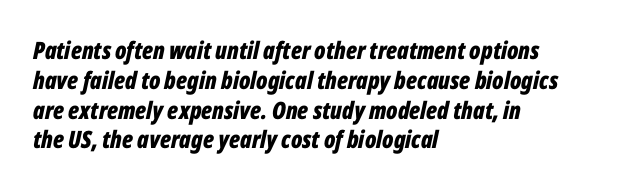
{"italic": "yes", "lean": "right", "slant_degrees": 12, "bold": "yes", "underline": "no", "align": "left", "line_spacing_ratio": 1.24, "letter_spacing": "normal", "letter_spacing_em": 0.0, "glyph_px": 24}
